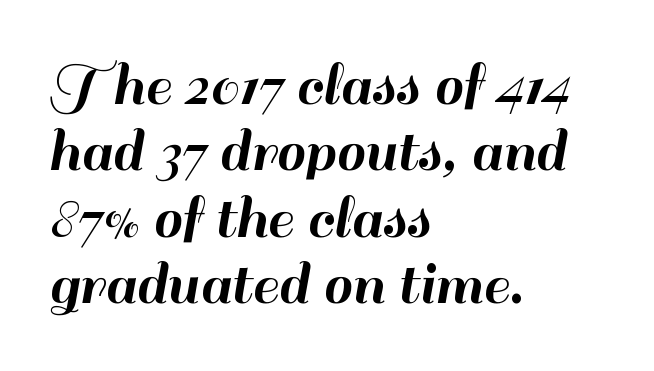
{"serif": "no", "width": "normal", "stroke_contrast": "high", "x_height": "small", "monospaced": "no", "underline": "no", "align": "left", "line_spacing": "tight", "line_spacing_ratio": 1.02, "letter_spacing": "normal", "letter_spacing_em": 0.0, "glyph_px": 65}
